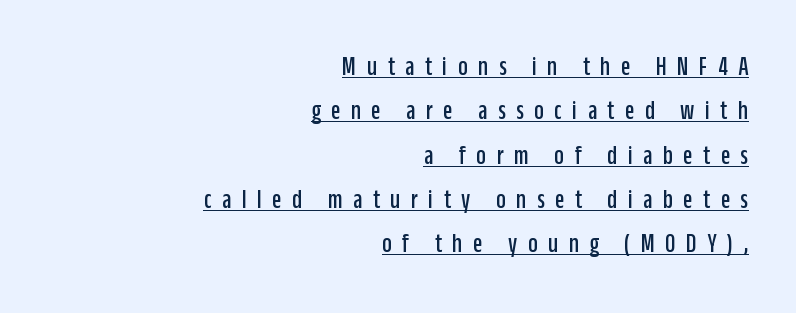
Q: Is the text italic (slanted)? A: No, it is upright.
Q: Is the text underlined? A: Yes.
Q: How is the paragraph aligned? A: Right-aligned.
Q: Is the spacing between letters normal or unusually wide? A: Unusually wide.
Q: Is the spacing between lines tight, normal or loose? A: Normal.
